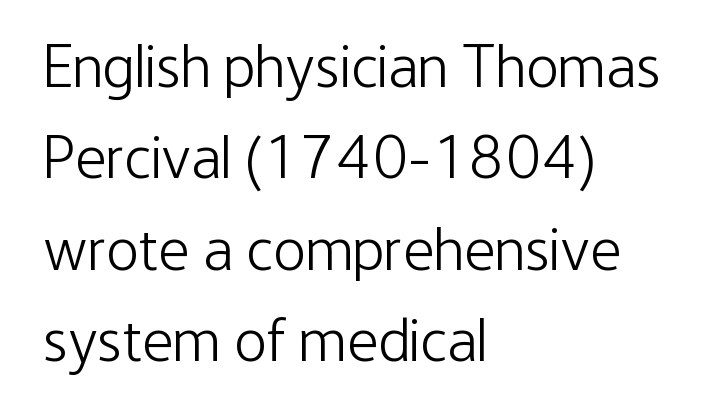
Q: Is the text bold? A: No.
Q: Is the text italic (slanted)? A: No, it is upright.
Q: Is the typeface a serif or a sans-serif typeface? A: Sans-serif.
Q: Is the text underlined? A: No.
Q: How is the paragraph aligned? A: Left-aligned.
Q: Is the spacing between letters normal or unusually wide? A: Normal.
Q: Is the spacing between lines tight, normal or loose? A: Normal.
Q: Width (condensed, normal, or wide)? A: Condensed.
Q: Stroke contrast? A: Low.
Q: x-height? A: Medium.
Q: Monospaced? A: No.
